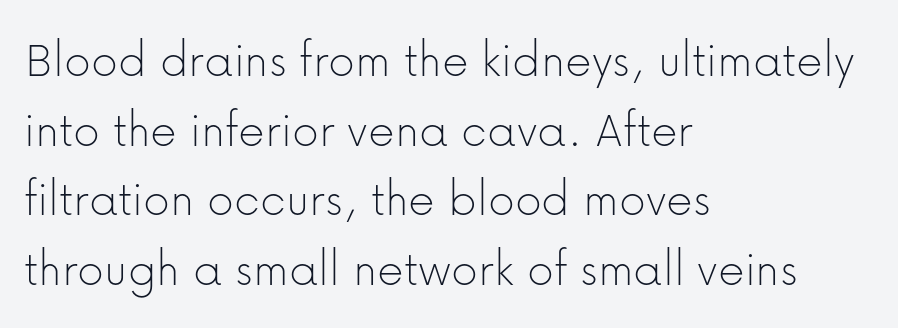
Q: Is the text bold? A: No.
Q: Is the text italic (slanted)? A: No, it is upright.
Q: Is the typeface a serif or a sans-serif typeface? A: Sans-serif.
Q: Is the text underlined? A: No.
Q: How is the paragraph aligned? A: Left-aligned.
Q: Is the spacing between letters normal or unusually wide? A: Normal.
Q: Is the spacing between lines tight, normal or loose? A: Normal.
Q: Width (condensed, normal, or wide)? A: Normal.
Q: Stroke contrast? A: Low.
Q: x-height? A: Medium.
Q: Monospaced? A: No.
